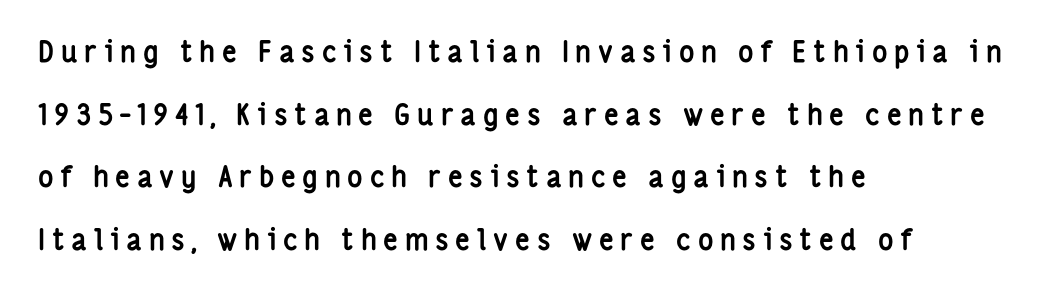
{"serif": "no", "italic": "no", "bold": "yes", "weight": "semibold", "width": "condensed", "stroke_contrast": "low", "x_height": "medium", "monospaced": "no", "underline": "no", "align": "left", "line_spacing": "loose", "line_spacing_ratio": 2.16, "letter_spacing": "wide", "letter_spacing_em": 0.23, "glyph_px": 29}
